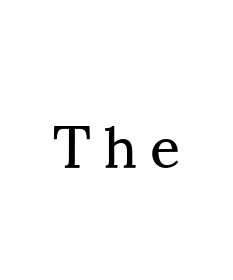
Spacing verdict: proportional, widths tailored to each character. Letters have the restrained weight of plain body copy at most. Just letters on the line, the space beneath them empty. Serifs: yes, visible at the terminals of the letterforms.
